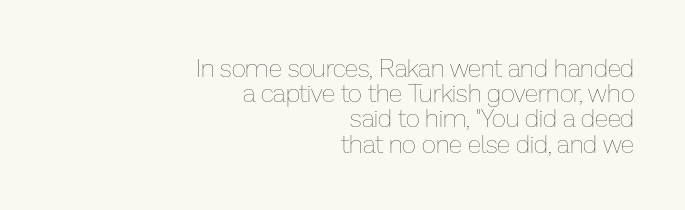
{"italic": "no", "bold": "no", "underline": "no", "align": "right", "line_spacing": "tight", "line_spacing_ratio": 1.01, "letter_spacing": "normal", "letter_spacing_em": 0.0, "glyph_px": 25}
